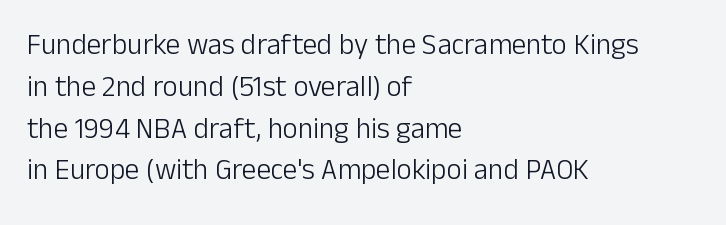
The image shows 29 px light sans-serif type, upright; set left-aligned, normal line spacing (1.44x), normal letter spacing, not underlined; low stroke contrast and a medium x-height.
